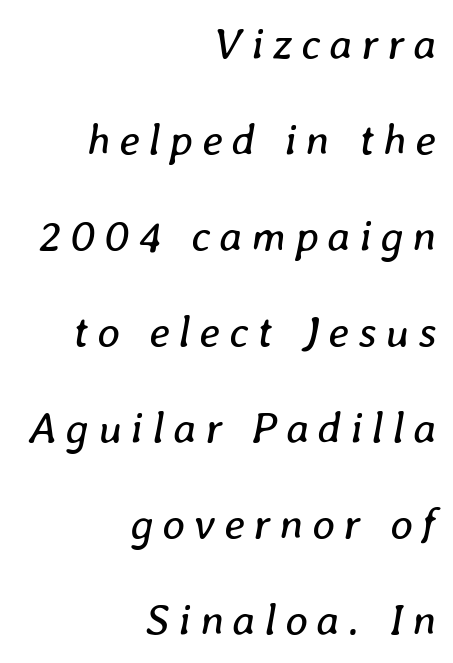
{"italic": "yes", "lean": "right", "slant_degrees": 8, "bold": "no", "weight": "regular", "width": "normal", "stroke_contrast": "low", "x_height": "medium", "monospaced": "no", "underline": "no", "align": "right", "line_spacing": "loose", "line_spacing_ratio": 2.18, "letter_spacing": "wide", "letter_spacing_em": 0.2, "glyph_px": 44}
